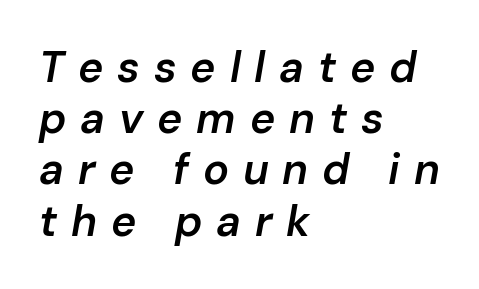
{"italic": "yes", "lean": "right", "slant_degrees": 10, "bold": "semi", "weight": "semibold", "width": "normal", "stroke_contrast": "low", "x_height": "medium", "monospaced": "no", "underline": "no", "align": "left", "line_spacing_ratio": 1.19, "letter_spacing": "wide", "letter_spacing_em": 0.32, "glyph_px": 43}
